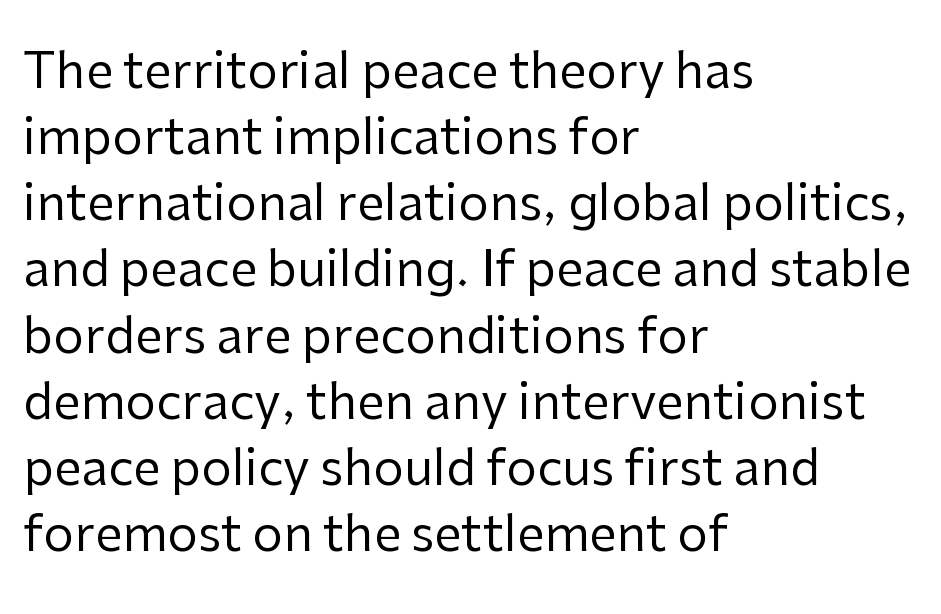
Q: Is the text bold? A: No.
Q: Is the text italic (slanted)? A: No, it is upright.
Q: Is the typeface a serif or a sans-serif typeface? A: Sans-serif.
Q: Is the text underlined? A: No.
Q: How is the paragraph aligned? A: Left-aligned.
Q: Is the spacing between letters normal or unusually wide? A: Normal.
Q: Is the spacing between lines tight, normal or loose? A: Normal.
Q: Width (condensed, normal, or wide)? A: Normal.
Q: Stroke contrast? A: Low.
Q: x-height? A: Medium.
Q: Monospaced? A: No.
